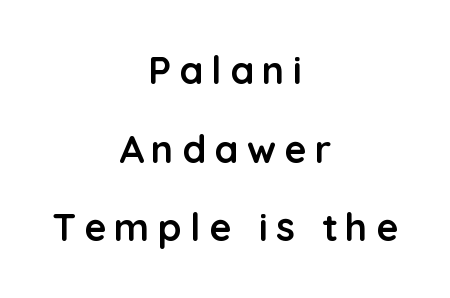
The image shows 38 px semibold sans-serif type, upright; set centered, loose line spacing (2.07x), unusually wide letter spacing (+0.22 em), not underlined; low stroke contrast and a medium x-height.
